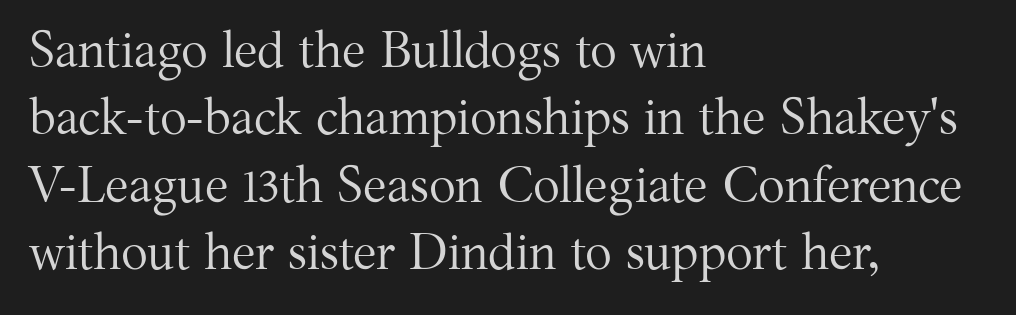
The image shows 50 px regular-weight serif type, upright; set left-aligned, normal line spacing (1.35x), normal letter spacing, not underlined; medium stroke contrast and a medium x-height.
